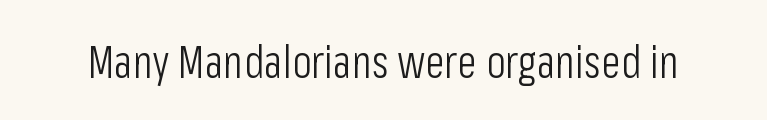
The passage shown has conventional tracking throughout. If you drew a line through each stem, it would be perfectly vertical. Weight: not bold — regular or lighter. Typographically, this falls in the sans-serif category. Underline: absent.
